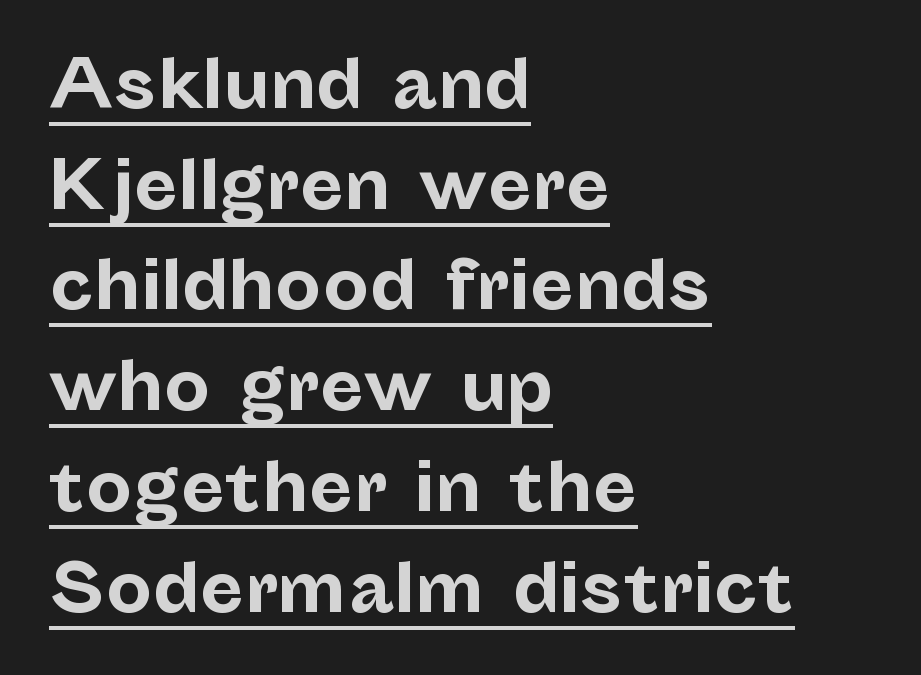
Compared with typical paragraphs, the rows here are spaced about the same. Where is the straight margin? On the left. Does the type have serifs? No, each stem ends abruptly. Compared with undecorated copy, this sample adds a rule below the words.
